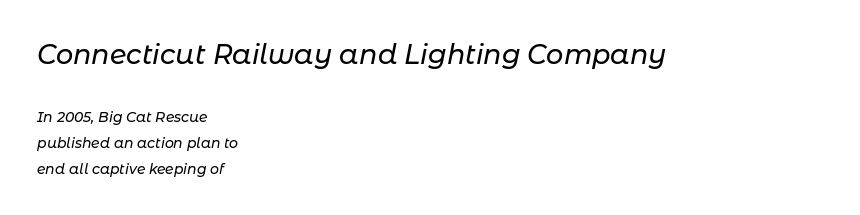
The image shows 27 px text type, italic (leaning right); set left-aligned, line spacing 1.84x, normal letter spacing, not underlined; the first (top) block is 1.93x larger.
